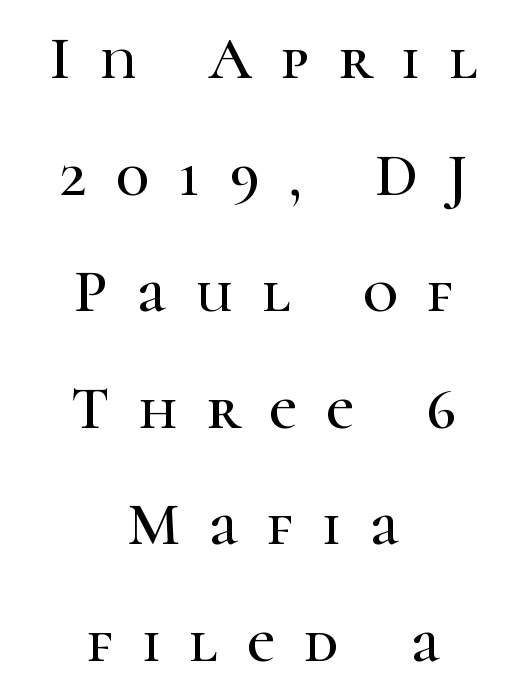
The image shows 61 px serif type, upright; set centered, loose line spacing (1.91x), unusually wide letter spacing (+0.48 em), not underlined; high stroke contrast and a medium x-height.
